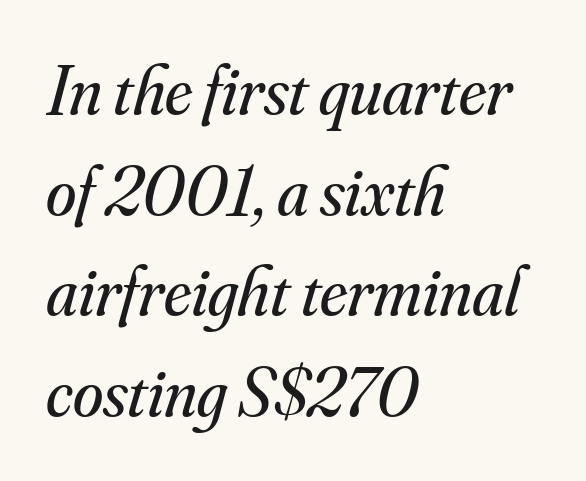
Q: Is the text bold? A: No.
Q: Is the text italic (slanted)? A: Yes, it leans right by about 16 degrees.
Q: Is the typeface a serif or a sans-serif typeface? A: Serif.
Q: Is the text underlined? A: No.
Q: How is the paragraph aligned? A: Left-aligned.
Q: Is the spacing between letters normal or unusually wide? A: Normal.
Q: Is the spacing between lines tight, normal or loose? A: Normal.
Q: Width (condensed, normal, or wide)? A: Normal.
Q: Stroke contrast? A: Medium.
Q: x-height? A: Small.
Q: Monospaced? A: No.
